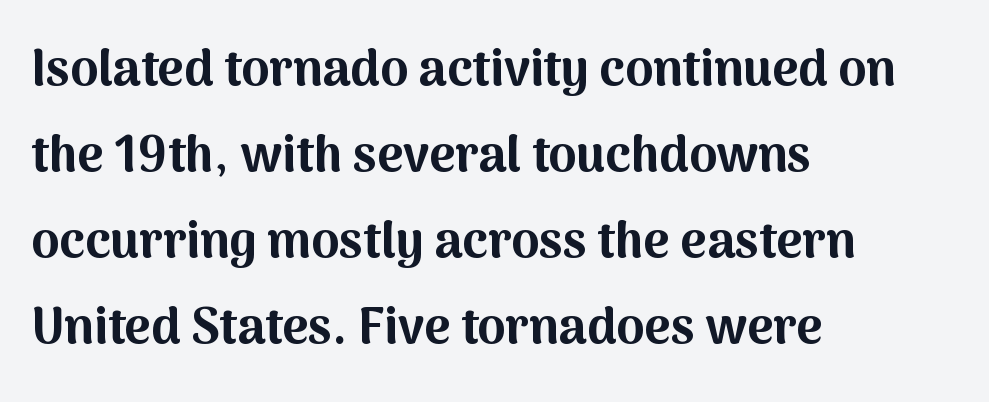
Each glyph is drawn with heavy, bold strokes. This sample has the flowing, uneven cadence of proportional lettering. Where is the straight margin? On the left. Anything drawn beneath the words? Only blank space. Standard letterfit; no display-style spreading of the glyphs. Serif or sans? Sans — the stroke terminals are bare.
